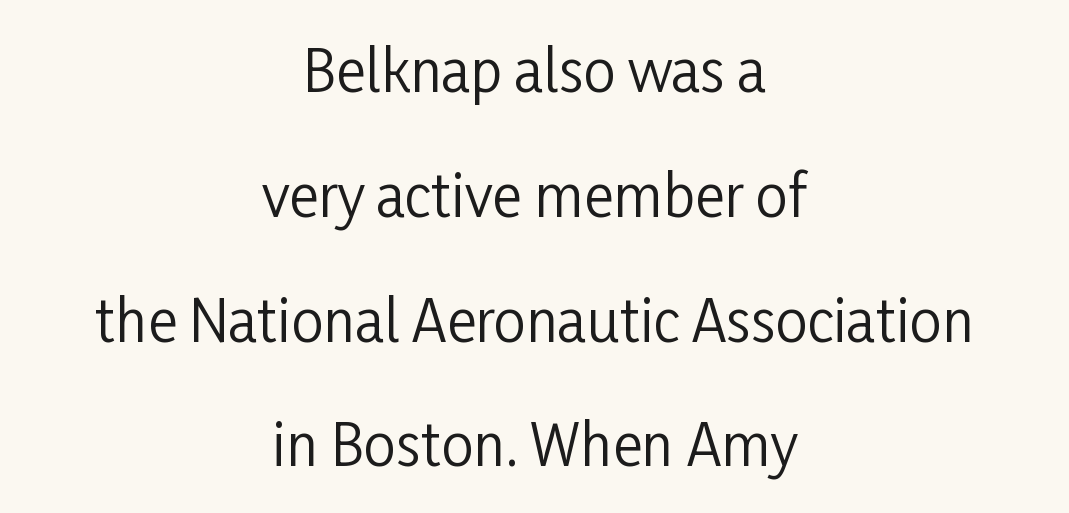
This sample uses an upright cut, with every glyph sitting square on the baseline. Heaviness? Minimal to ordinary, like unemphasized prose. Proportional: the letters do not fall into vertical columns. Glyph-to-glyph distance matches everyday printed text. Underline: absent.
